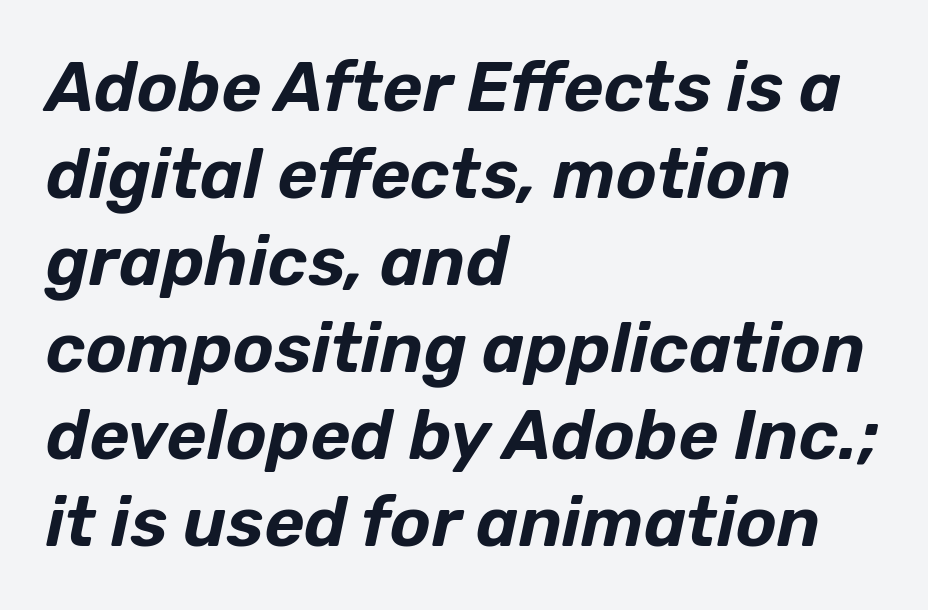
The image shows 69 px text type, italic (leaning right); set left-aligned, normal line spacing (1.26x), normal letter spacing, not underlined; low stroke contrast and a medium x-height.
